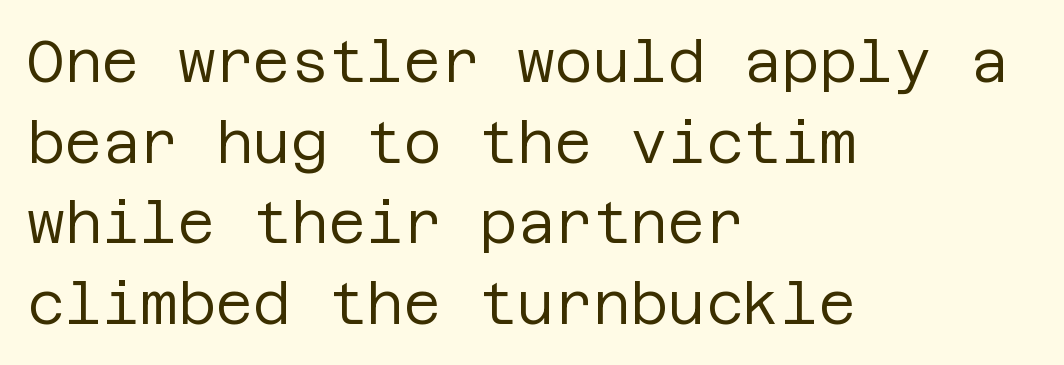
The image shows 58 px regular-weight sans-serif type, upright; set left-aligned, normal line spacing (1.39x), normal letter spacing, not underlined; low stroke contrast and a large x-height.
